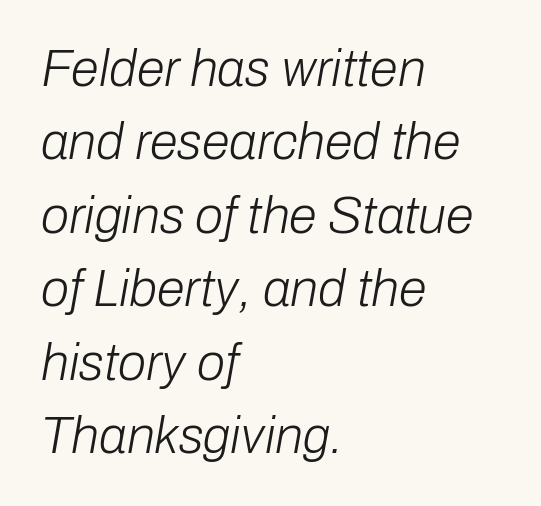
The image shows 51 px light type, italic (leaning right); set left-aligned, normal line spacing (1.44x), normal letter spacing, not underlined; low stroke contrast and a medium x-height.
